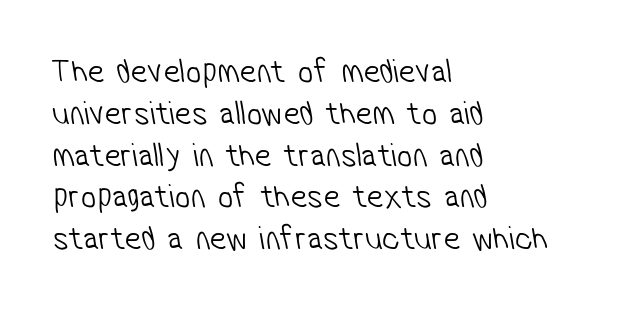
Type style note: lacks serifs. The rag falls on the right side of this text block. Spacing verdict: proportional, widths tailored to each character. Between one letter and the next there's only the usual sliver of space. The space beneath each line is pristine and unruled.
